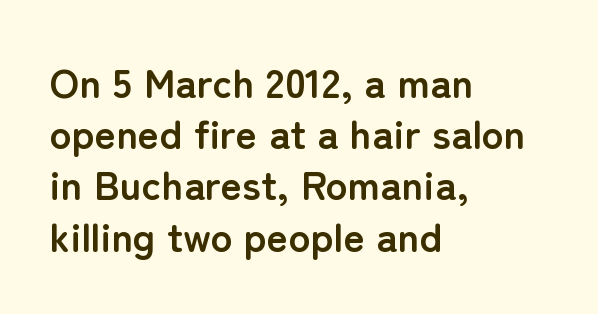
The lines sit at an ordinary, default distance from one another. Check the space under the baseline: it is left empty. Observe the ordinary spacing: letters are neighbours, not strangers. Spacing verdict: proportional, widths tailored to each character.
